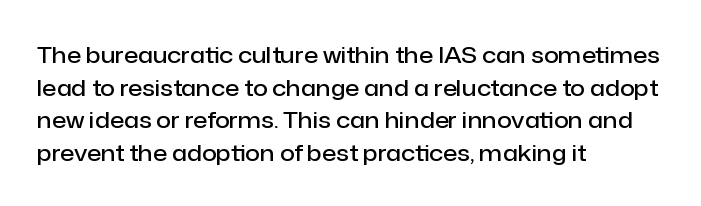
The image shows 23 px text type, upright; set left-aligned, normal line spacing (1.42x), normal letter spacing, not underlined.
